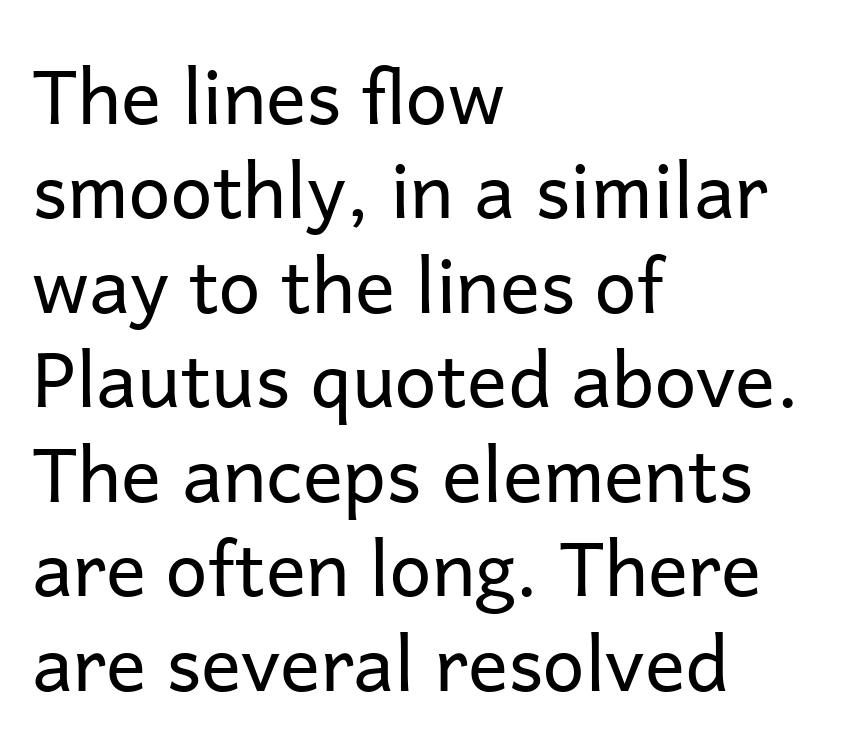
Do the characters align in a grid? No, the font is proportional. The glyphs in this specimen are sans serif. Honestly, the letter spacing is just normal — you wouldn't notice it. Line starts are locked; line ends wander.
